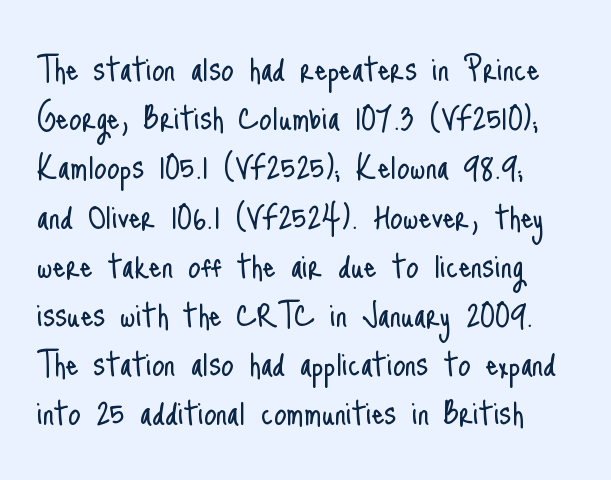
Q: Is the text bold? A: No.
Q: Is the text italic (slanted)? A: No, it is upright.
Q: Is the typeface a serif or a sans-serif typeface? A: Sans-serif.
Q: Is the text underlined? A: No.
Q: Is the spacing between letters normal or unusually wide? A: Normal.
Q: Width (condensed, normal, or wide)? A: Condensed.
Q: Stroke contrast? A: Low.
Q: x-height? A: Small.
Q: Monospaced? A: No.
